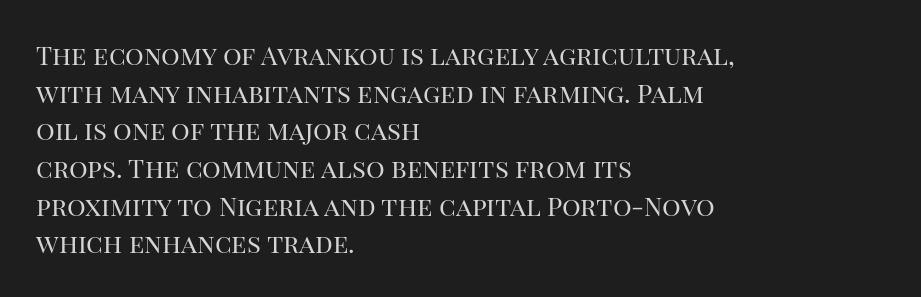
Q: Is the text bold? A: No.
Q: Is the text italic (slanted)? A: No, it is upright.
Q: Is the text underlined? A: No.
Q: How is the paragraph aligned? A: Left-aligned.
Q: Is the spacing between letters normal or unusually wide? A: Normal.
Q: Is the spacing between lines tight, normal or loose? A: Normal.
